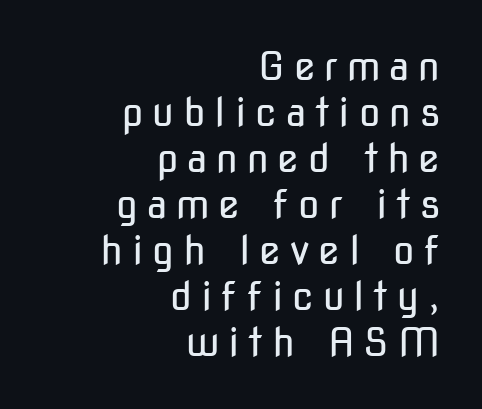
The rendering uses natural spacing where letterforms have individual widths. Examine the stroke ends and you'll find no serifs. There is plenty of visible air inserted between adjacent glyphs. Nope, not italic — everything's standing straight.
